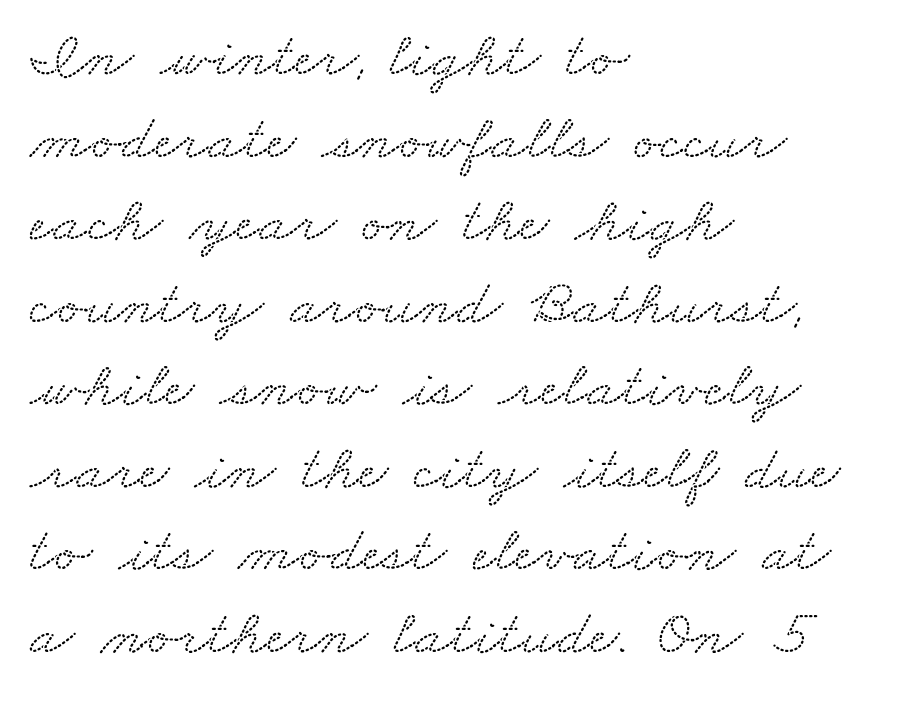
Q: Is the text underlined? A: No.
Q: How is the paragraph aligned? A: Left-aligned.
Q: Is the spacing between letters normal or unusually wide? A: Normal.
Q: Is the spacing between lines tight, normal or loose? A: Normal.
Q: Width (condensed, normal, or wide)? A: Wide.
Q: Stroke contrast? A: Low.
Q: x-height? A: Small.
Q: Monospaced? A: No.
